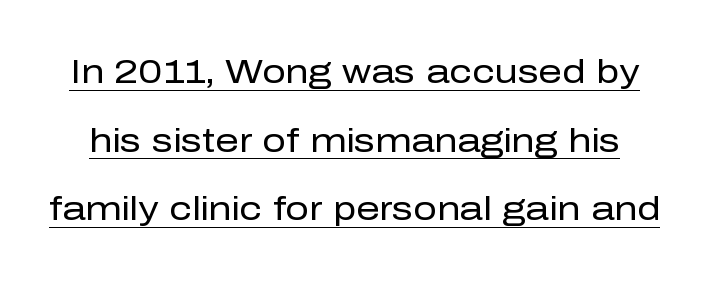
The image shows 33 px regular-weight sans-serif type, upright; set loose line spacing (2.08x), normal letter spacing, underlined; low stroke contrast and a medium x-height.
